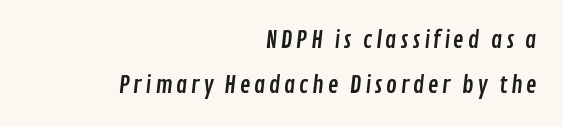
{"underline": "no", "align": "right", "line_spacing": "loose", "line_spacing_ratio": 1.94, "glyph_px": 23}
